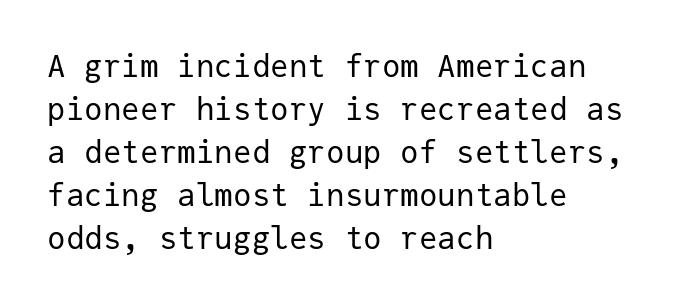
Q: Is the text bold? A: No.
Q: Is the text italic (slanted)? A: No, it is upright.
Q: Is the typeface a serif or a sans-serif typeface? A: Sans-serif.
Q: Is the text underlined? A: No.
Q: How is the paragraph aligned? A: Left-aligned.
Q: Is the spacing between letters normal or unusually wide? A: Normal.
Q: Is the spacing between lines tight, normal or loose? A: Normal.
Q: Width (condensed, normal, or wide)? A: Normal.
Q: Stroke contrast? A: Low.
Q: x-height? A: Medium.
Q: Monospaced? A: Yes.
